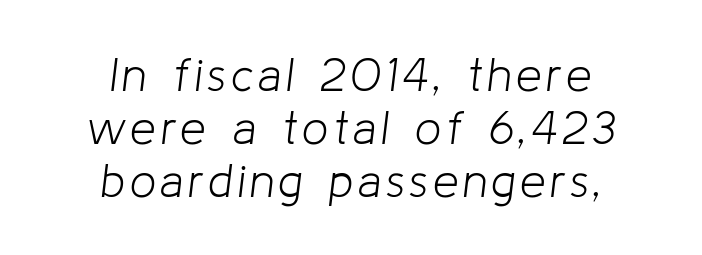
Q: Is the text bold? A: No.
Q: Is the text italic (slanted)? A: Yes, it leans right by about 8 degrees.
Q: Is the text underlined? A: No.
Q: How is the paragraph aligned? A: Centered.
Q: Is the spacing between lines tight, normal or loose? A: Tight.
Q: Width (condensed, normal, or wide)? A: Normal.
Q: Stroke contrast? A: Low.
Q: x-height? A: Medium.
Q: Monospaced? A: No.
